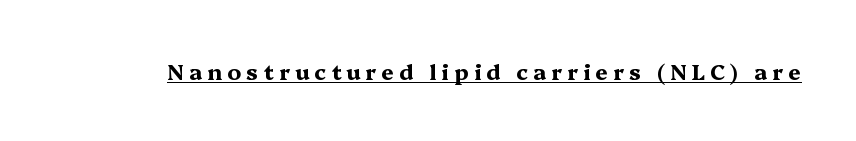
Q: Is the text bold? A: Yes.
Q: Is the text italic (slanted)? A: No, it is upright.
Q: Is the text underlined? A: Yes.
Q: Is the spacing between letters normal or unusually wide? A: Unusually wide.
